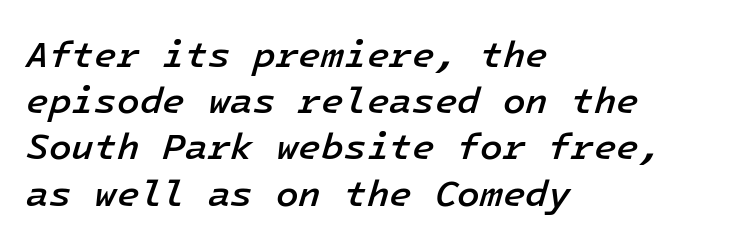
{"italic": "yes", "lean": "right", "slant_degrees": 16, "bold": "semi", "weight": "semibold", "width": "normal", "stroke_contrast": "low", "x_height": "medium", "underline": "no", "align": "left", "line_spacing": "normal", "line_spacing_ratio": 1.25, "letter_spacing": "normal", "letter_spacing_em": 0.0, "glyph_px": 37}
